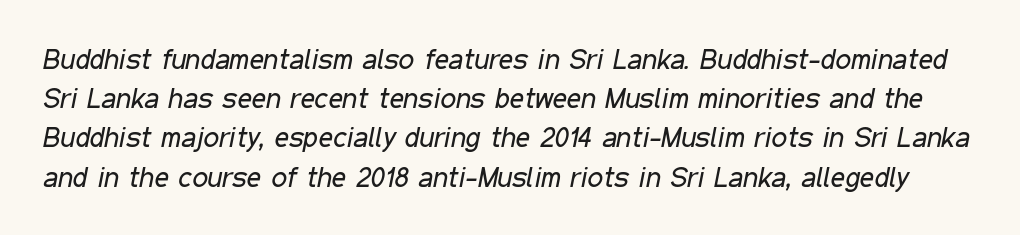
The image shows 28 px regular-weight, condensed type, italic (leaning right); set normal line spacing (1.4x), normal letter spacing, not underlined; low stroke contrast and a medium x-height.
